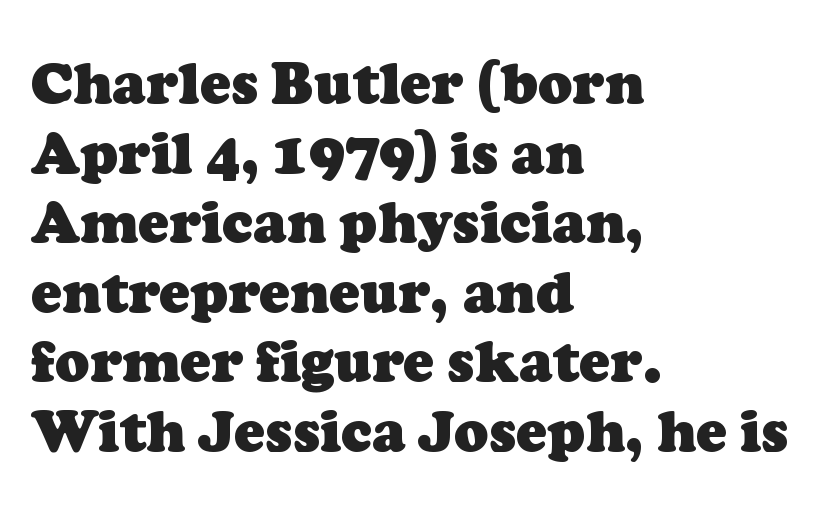
{"serif": "yes", "bold": "yes", "weight": "heavy", "width": "normal", "stroke_contrast": "low", "x_height": "medium", "monospaced": "no", "underline": "no", "align": "left", "line_spacing_ratio": 1.22, "letter_spacing": "normal", "letter_spacing_em": 0.0, "glyph_px": 57}
